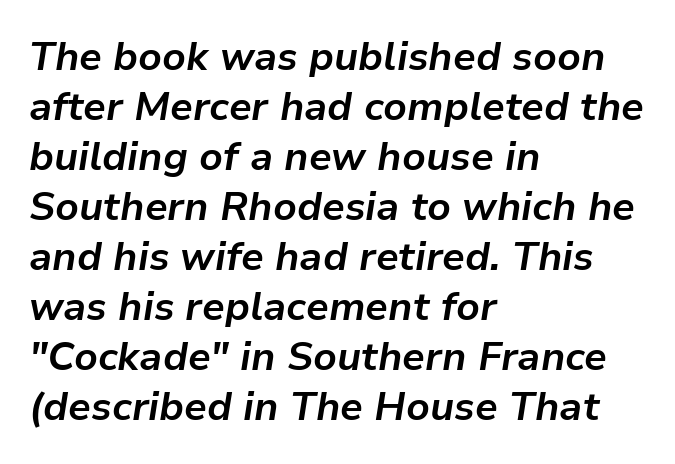
The image shows 40 px bold type, italic (leaning right); set left-aligned, normal line spacing (1.25x), normal letter spacing, not underlined; low stroke contrast and a medium x-height.
